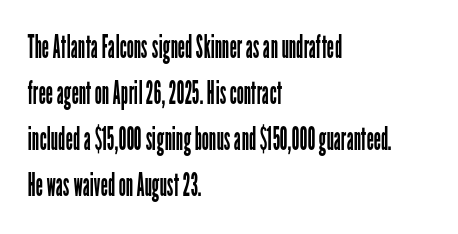
The image shows 32 px regular-weight, condensed sans-serif type, upright; set left-aligned, normal line spacing (1.44x), normal letter spacing, not underlined; low stroke contrast and a medium x-height.
